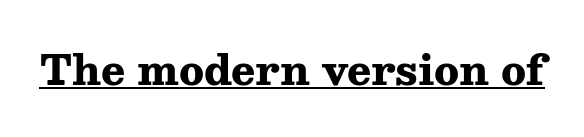
This sample has the flowing, uneven cadence of proportional lettering. Tall strokes in this sample are plumb rather than angled. Note: serifs present on the glyphs. Look at the stroke-to-counter ratio: heavy, a bold.
